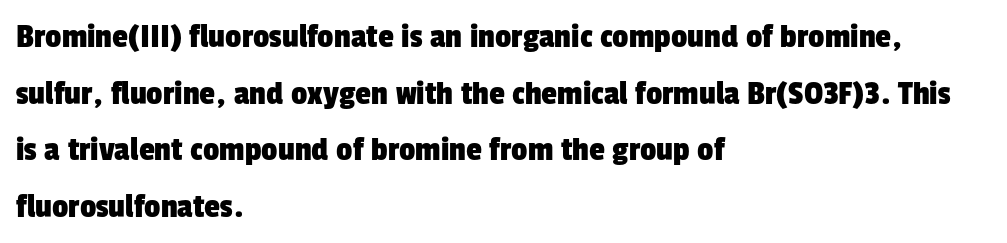
The image shows 36 px condensed sans-serif type; set left-aligned, normal line spacing (1.57x), normal letter spacing, not underlined; low stroke contrast and a medium x-height.
